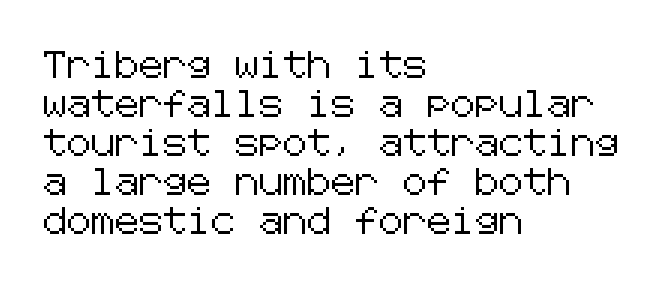
This block has exactly the height ordinary leading produces. The specimen reads as upright at a glance. Letters rest on an invisible, unmarked baseline. Compared with typical body copy, the letter spacing here is the same.
